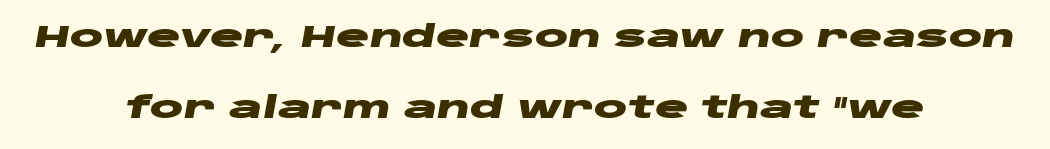
The image shows 31 px heavy, wide type, italic (leaning right); set centered, loose line spacing (2.3x), normal letter spacing, not underlined; low stroke contrast and a large x-height.
